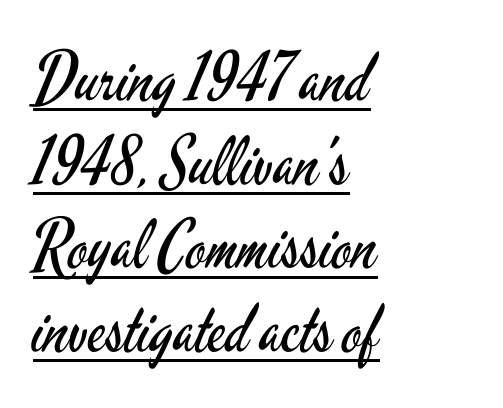
The passage shown is typeset with a sans-serif family. Line beginnings align vertically; line endings do not. Is the type heavy? It reads as light-to-regular instead. The passage shown is typed in a proportional face where columns would drift. A continuous stroke trails under the words, as in a hyperlink.
